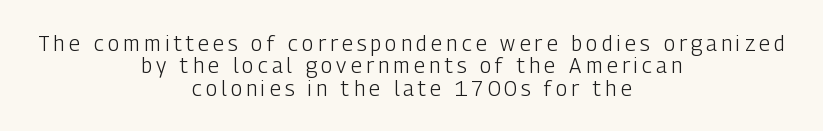
The image shows 21 px text type, upright; set centered, tight line spacing (1.06x), unusually wide letter spacing (+0.2 em), not underlined.
